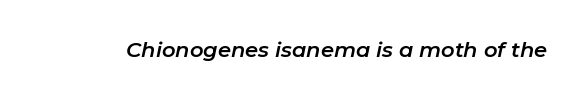
Q: Is the text italic (slanted)? A: Yes, it leans right by about 11 degrees.
Q: Is the text underlined? A: No.
Q: Is the spacing between letters normal or unusually wide? A: Normal.
